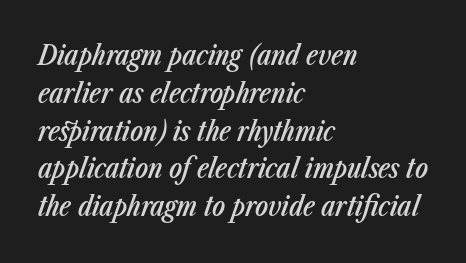
The specimen omits any rule beneath the text block's lines. Line beginnings align vertically; line endings do not. The lines sit at an ordinary, default distance from one another. The whole block is typeset with a tilt.
